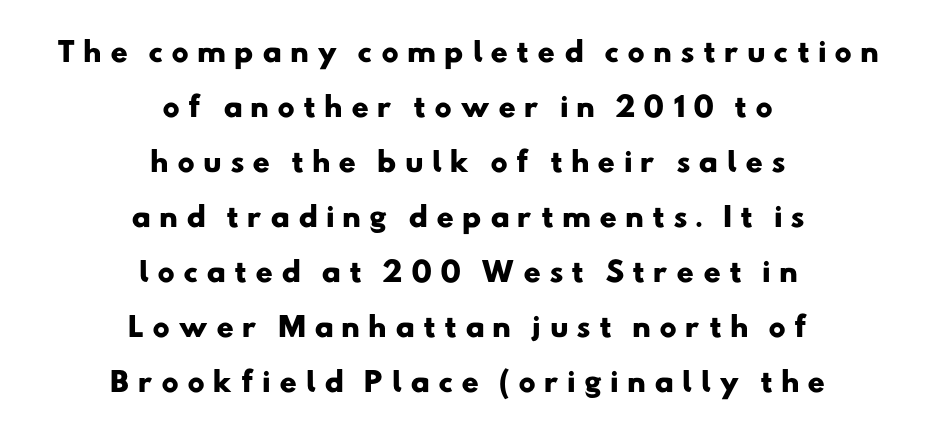
Q: Is the text bold? A: Yes.
Q: Is the text underlined? A: No.
Q: How is the paragraph aligned? A: Centered.
Q: Is the spacing between letters normal or unusually wide? A: Unusually wide.
Q: Is the spacing between lines tight, normal or loose? A: Loose.
